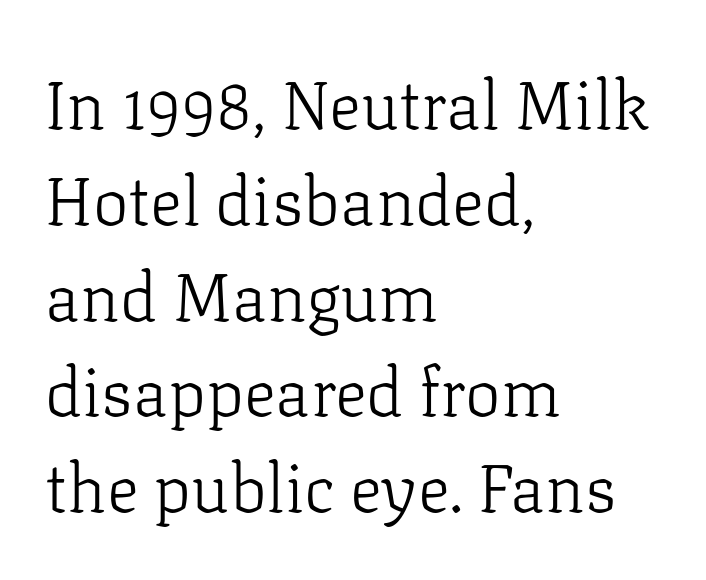
{"serif": "yes", "italic": "no", "bold": "no", "weight": "light", "width": "normal", "stroke_contrast": "low", "x_height": "medium", "monospaced": "no", "underline": "no", "align": "left", "line_spacing": "normal", "line_spacing_ratio": 1.43, "letter_spacing": "normal", "letter_spacing_em": 0.0, "glyph_px": 67}
